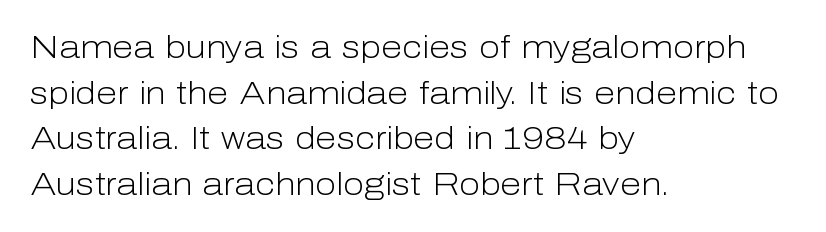
Q: Is the text bold? A: No.
Q: Is the text italic (slanted)? A: No, it is upright.
Q: Is the typeface a serif or a sans-serif typeface? A: Sans-serif.
Q: Is the text underlined? A: No.
Q: How is the paragraph aligned? A: Left-aligned.
Q: Is the spacing between letters normal or unusually wide? A: Normal.
Q: Is the spacing between lines tight, normal or loose? A: Normal.
Q: Width (condensed, normal, or wide)? A: Normal.
Q: Stroke contrast? A: Low.
Q: x-height? A: Medium.
Q: Monospaced? A: No.
